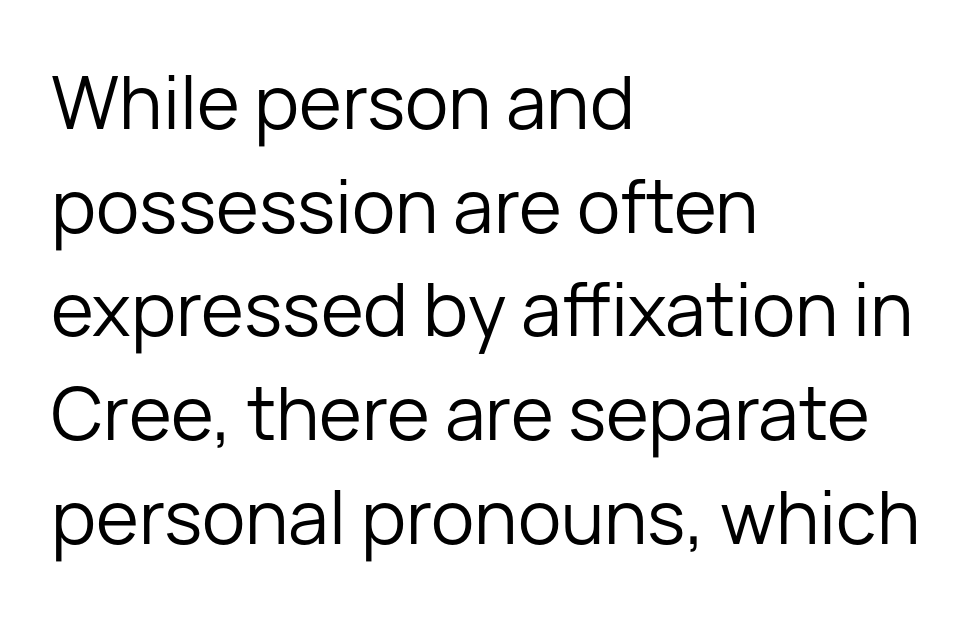
Q: Is the text bold? A: No.
Q: Is the text italic (slanted)? A: No, it is upright.
Q: Is the typeface a serif or a sans-serif typeface? A: Sans-serif.
Q: Is the text underlined? A: No.
Q: How is the paragraph aligned? A: Left-aligned.
Q: Is the spacing between letters normal or unusually wide? A: Normal.
Q: Is the spacing between lines tight, normal or loose? A: Normal.
Q: Width (condensed, normal, or wide)? A: Normal.
Q: Stroke contrast? A: Low.
Q: x-height? A: Medium.
Q: Monospaced? A: No.
